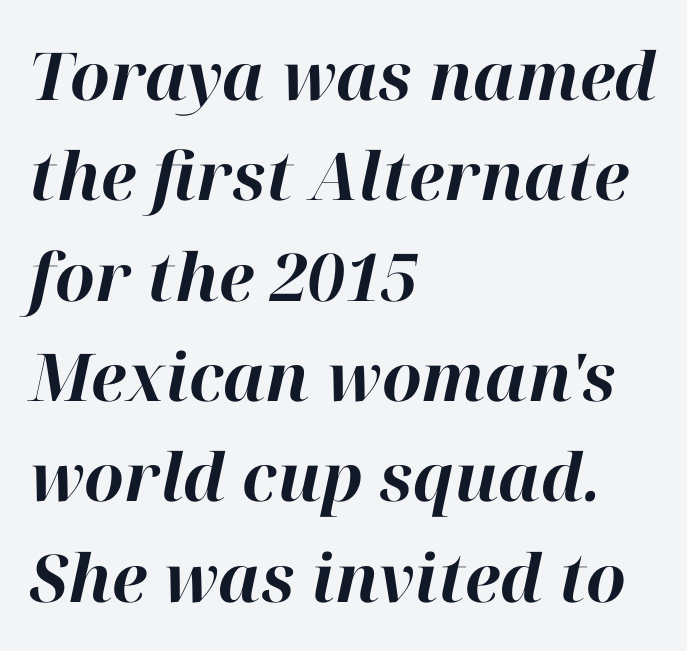
Q: Is the text bold? A: Yes.
Q: Is the text italic (slanted)? A: Yes, it leans right by about 12 degrees.
Q: Is the text underlined? A: No.
Q: How is the paragraph aligned? A: Left-aligned.
Q: Is the spacing between letters normal or unusually wide? A: Normal.
Q: Is the spacing between lines tight, normal or loose? A: Normal.
Q: Width (condensed, normal, or wide)? A: Normal.
Q: Stroke contrast? A: High.
Q: x-height? A: Medium.
Q: Monospaced? A: No.
